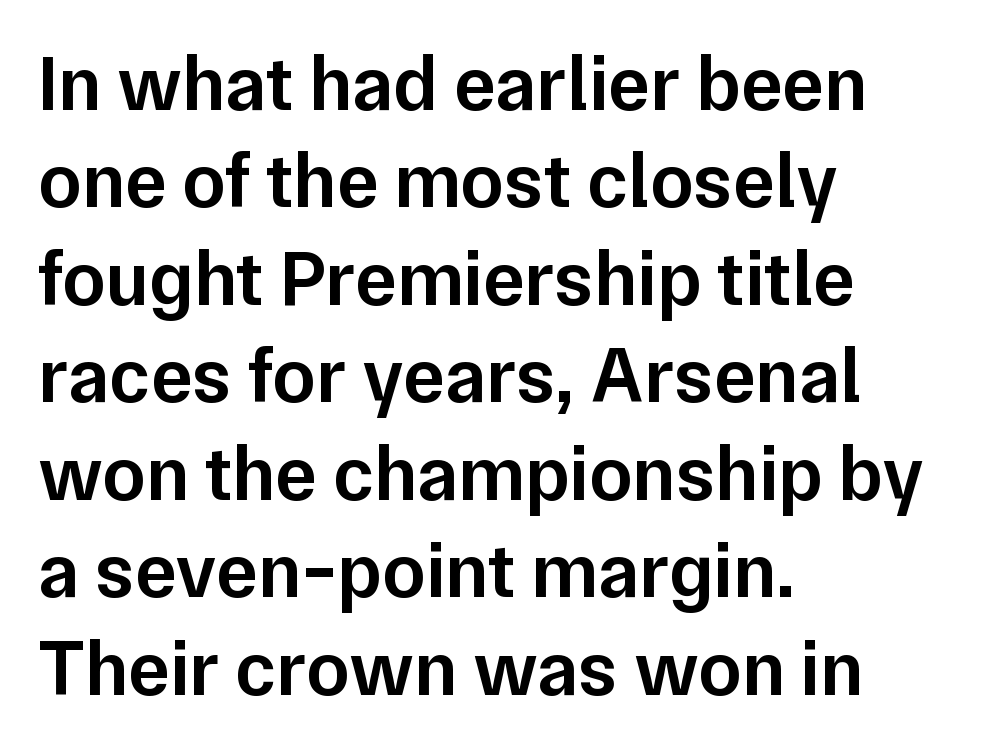
Characters follow at the spacing the type designer built in. Each new line begins a customary step beneath the previous one. Note the varied advance widths — an 'i' is clearly narrower than an 'm'. Caption: multi-line text, flush left, ragged right. Nope, not italic — everything's standing straight.
